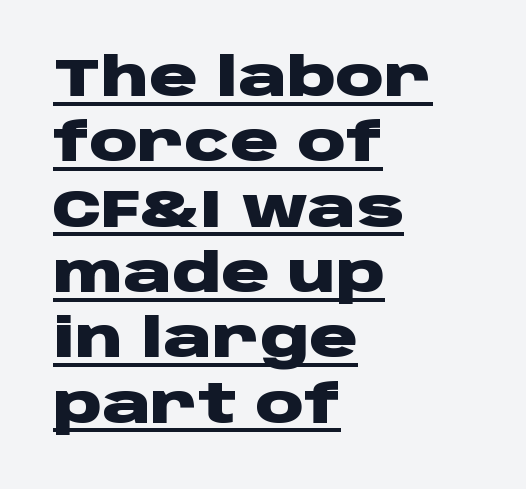
The line texture is even and compact thanks to regular tracking. Look at the stroke-to-counter ratio: heavy, a bold. Students, observe the line beneath the letters — that is underlining. Typeset ragged right — the left edge is the straight one. This is sans-serif lettering, the kind often seen on screens and signage. Every stem runs plumb, perpendicular to the baseline.
